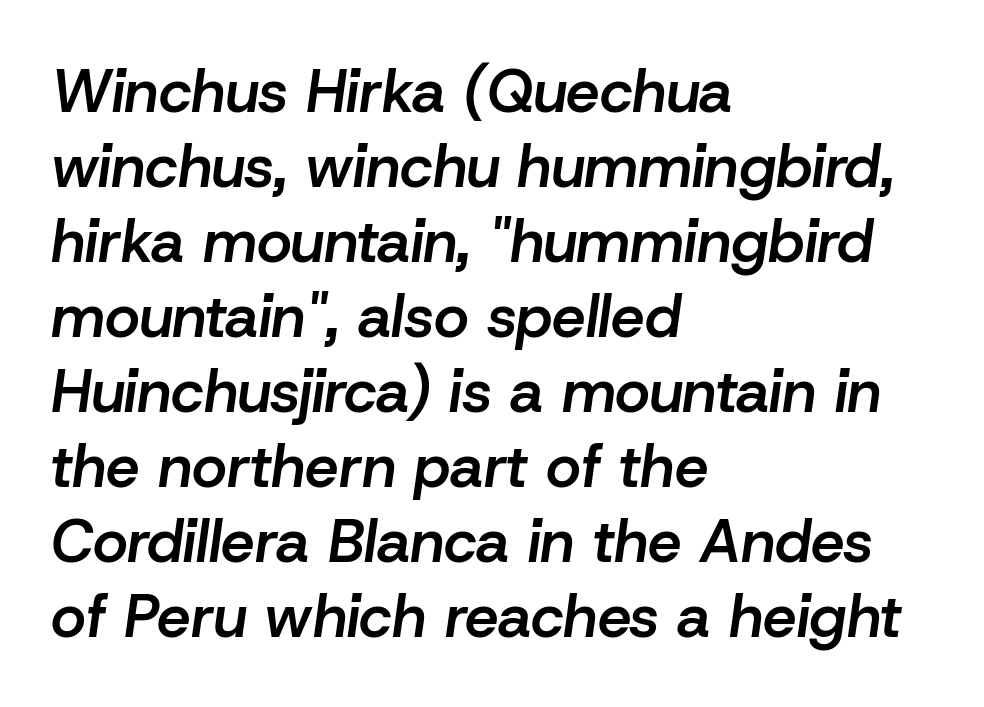
Q: Is the text bold? A: Semi-bold.
Q: Is the text italic (slanted)? A: Yes, it leans right by about 8 degrees.
Q: Is the text underlined? A: No.
Q: How is the paragraph aligned? A: Left-aligned.
Q: Is the spacing between letters normal or unusually wide? A: Normal.
Q: Is the spacing between lines tight, normal or loose? A: Normal.
Q: Width (condensed, normal, or wide)? A: Normal.
Q: Stroke contrast? A: Low.
Q: x-height? A: Medium.
Q: Monospaced? A: No.
